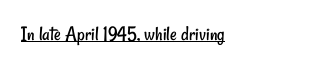
Q: Is the text bold? A: No.
Q: Is the text underlined? A: Yes.
Q: Is the spacing between letters normal or unusually wide? A: Normal.
